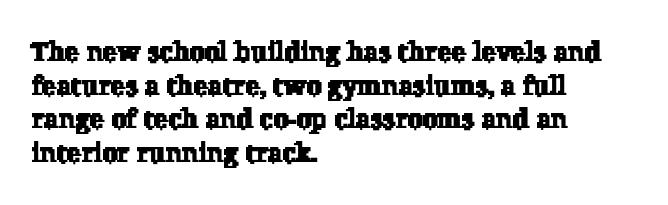
{"underline": "no", "align": "left", "line_spacing": "normal", "line_spacing_ratio": 1.25, "letter_spacing": "normal", "letter_spacing_em": 0.0, "glyph_px": 27}
